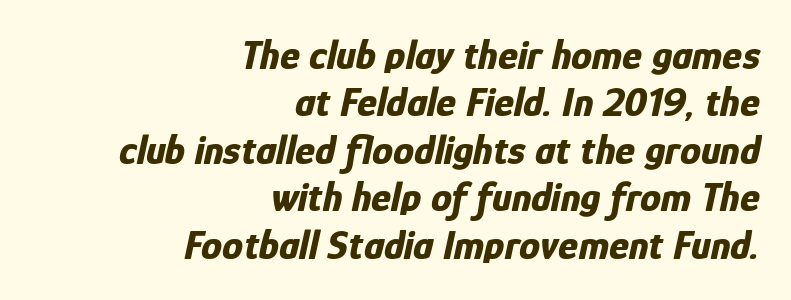
{"italic": "yes", "lean": "right", "slant_degrees": 12, "bold": "yes", "weight": "bold", "width": "condensed", "stroke_contrast": "low", "x_height": "medium", "monospaced": "no", "underline": "no", "align": "right", "line_spacing": "tight", "line_spacing_ratio": 1.13, "letter_spacing": "normal", "letter_spacing_em": 0.0, "glyph_px": 42}
